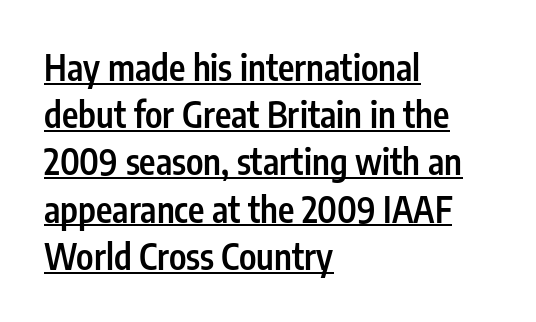
Think of a printed novel: that variable character pitch is what you see here. Grotesque or geometric, the face here clearly has no serifs. Strokes here are thickened, but only to semibold level. The type sits square on the baseline with zero lean. The passage shown stacks its lines at a standard gap.
